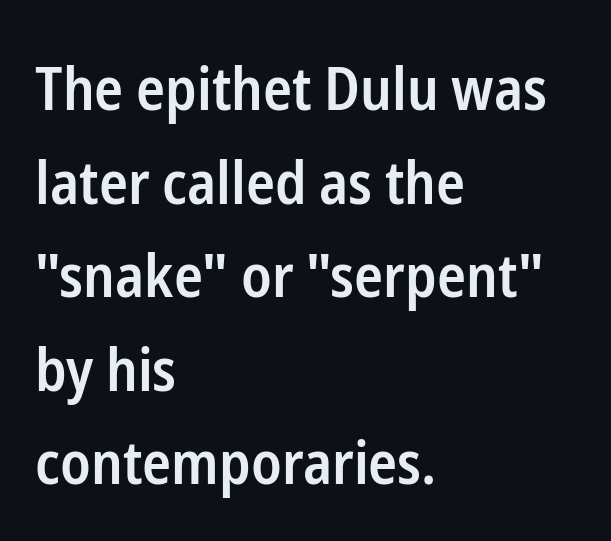
The image shows 60 px semibold, condensed sans-serif type, upright; set left-aligned, normal line spacing (1.56x), normal letter spacing, not underlined; low stroke contrast and a medium x-height.
